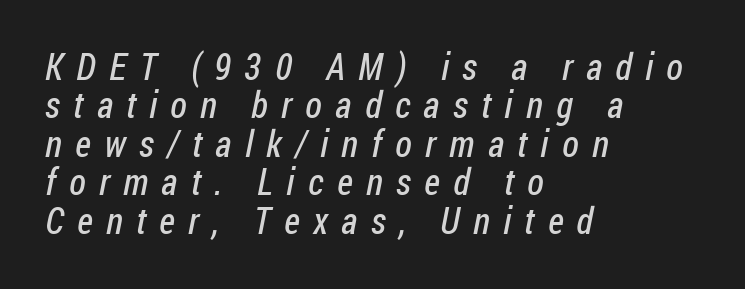
The image shows 37 px regular-weight, condensed sans-serif type; set left-aligned, tight line spacing (1.04x), unusually wide letter spacing (+0.36 em), not underlined; low stroke contrast and a medium x-height.
